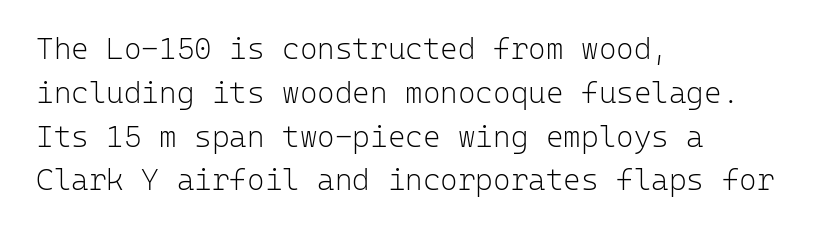
Q: Is the text bold? A: No.
Q: Is the text italic (slanted)? A: No, it is upright.
Q: Is the typeface a serif or a sans-serif typeface? A: Sans-serif.
Q: Is the text underlined? A: No.
Q: How is the paragraph aligned? A: Left-aligned.
Q: Is the spacing between letters normal or unusually wide? A: Normal.
Q: Is the spacing between lines tight, normal or loose? A: Normal.
Q: Width (condensed, normal, or wide)? A: Normal.
Q: Stroke contrast? A: Low.
Q: x-height? A: Medium.
Q: Monospaced? A: Yes.
